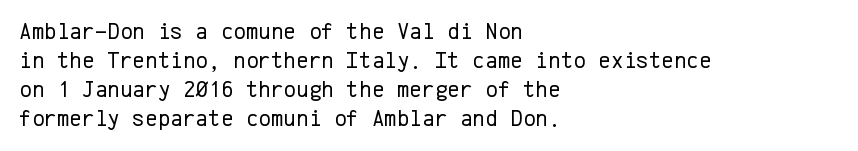
{"italic": "no", "bold": "no", "underline": "no", "align": "left", "line_spacing_ratio": 1.21, "letter_spacing": "normal", "letter_spacing_em": 0.0, "glyph_px": 24}
